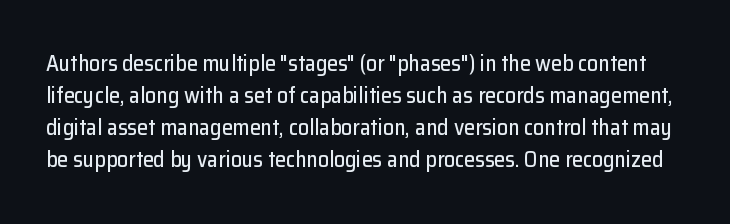
{"italic": "no", "underline": "no", "line_spacing": "normal", "line_spacing_ratio": 1.46, "letter_spacing": "normal", "letter_spacing_em": 0.0, "glyph_px": 22}
